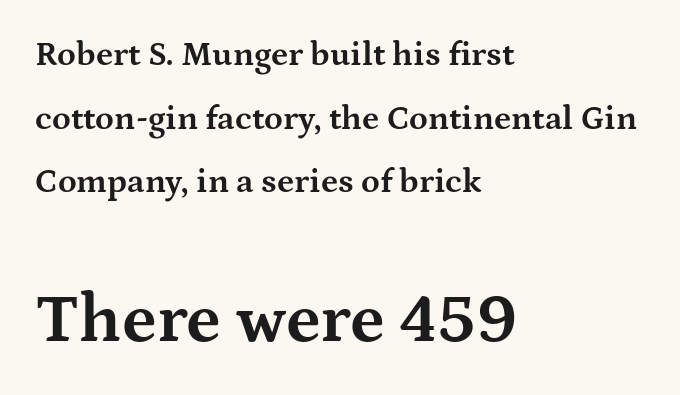
Q: Is the text bold? A: Yes.
Q: Is the text italic (slanted)? A: No, it is upright.
Q: Is the typeface a serif or a sans-serif typeface? A: Serif.
Q: Is the text underlined? A: No.
Q: How is the paragraph aligned? A: Left-aligned.
Q: Is the spacing between letters normal or unusually wide? A: Normal.
Q: Which block of text is set in a larger size, the first (top) or the second (bottom)? A: The second (bottom) one.
Q: Width (condensed, normal, or wide)? A: Wide.
Q: Stroke contrast? A: Medium.
Q: x-height? A: Medium.
Q: Monospaced? A: No.
